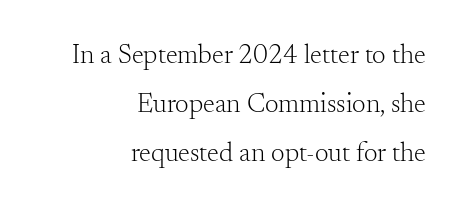
{"italic": "no", "bold": "no", "underline": "no", "align": "right", "line_spacing_ratio": 1.81, "letter_spacing": "normal", "letter_spacing_em": 0.0, "glyph_px": 27}
